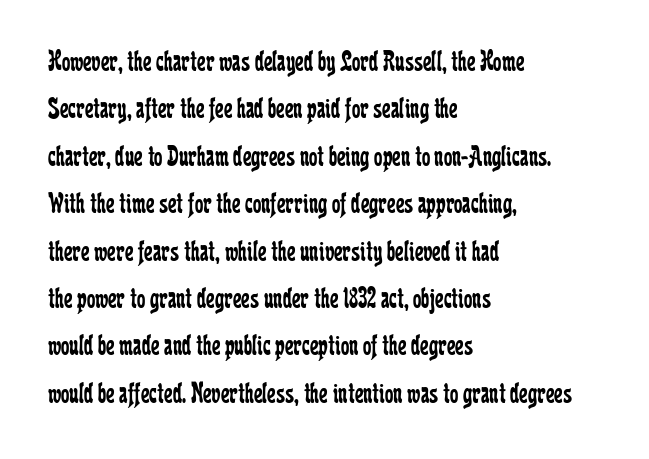
Q: Is the text bold? A: No.
Q: Is the text italic (slanted)? A: No, it is upright.
Q: Is the typeface a serif or a sans-serif typeface? A: Serif.
Q: Is the text underlined? A: No.
Q: How is the paragraph aligned? A: Left-aligned.
Q: Is the spacing between letters normal or unusually wide? A: Normal.
Q: Is the spacing between lines tight, normal or loose? A: Normal.
Q: Width (condensed, normal, or wide)? A: Condensed.
Q: Stroke contrast? A: Low.
Q: x-height? A: Medium.
Q: Monospaced? A: No.
